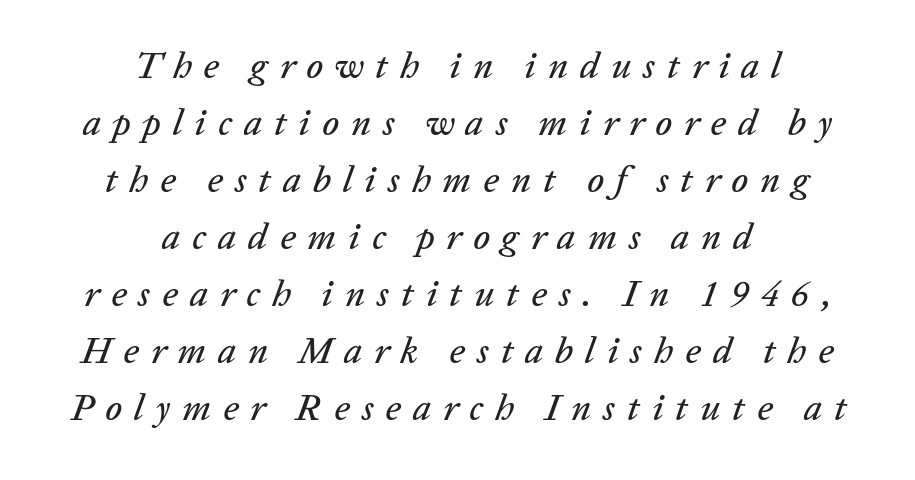
Q: Is the text italic (slanted)? A: Yes, it leans right by about 20 degrees.
Q: Is the text underlined? A: No.
Q: How is the paragraph aligned? A: Centered.
Q: Is the spacing between letters normal or unusually wide? A: Unusually wide.
Q: Is the spacing between lines tight, normal or loose? A: Normal.
Q: Width (condensed, normal, or wide)? A: Normal.
Q: Stroke contrast? A: Low.
Q: x-height? A: Medium.
Q: Monospaced? A: No.
